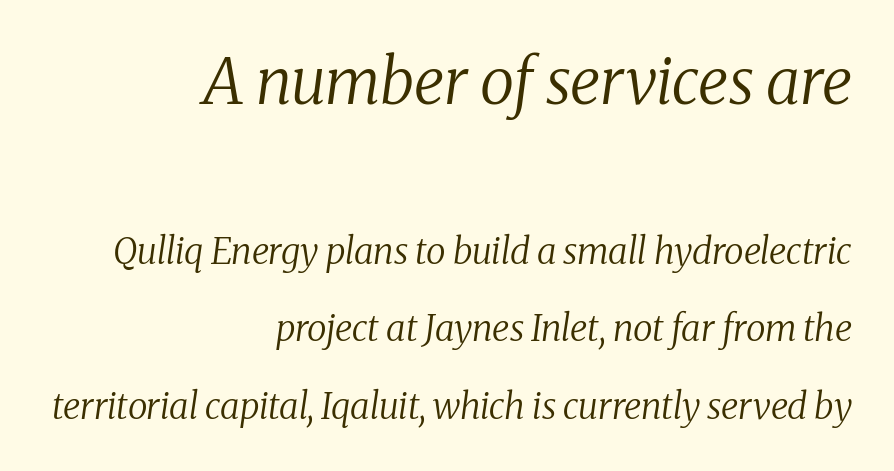
{"serif": "yes", "italic": "yes", "lean": "right", "slant_degrees": 8, "bold": "no", "weight": "regular", "width": "normal", "stroke_contrast": "medium", "x_height": "medium", "monospaced": "no", "underline": "no", "align": "right", "line_spacing": "loose", "line_spacing_ratio": 2.15, "letter_spacing": "normal", "letter_spacing_em": 0.0, "larger_block": "first", "size_ratio": 1.75, "glyph_px": 63}
